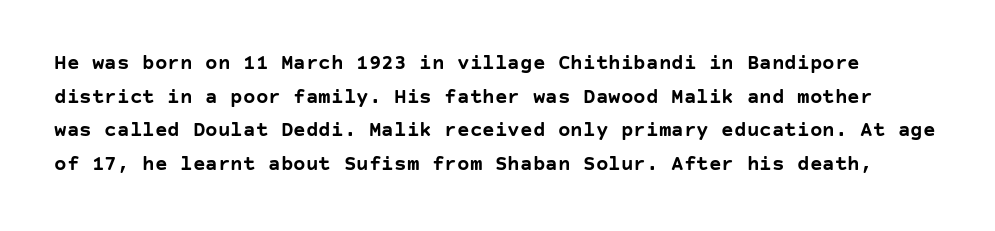
Leading: standard. What stands out about the letter spacing? Nothing — it is the standard amount. In terms of posture, this sample is upright. A bare baseline throughout the passage. On the weight axis this lands at bold, roughly 700.
